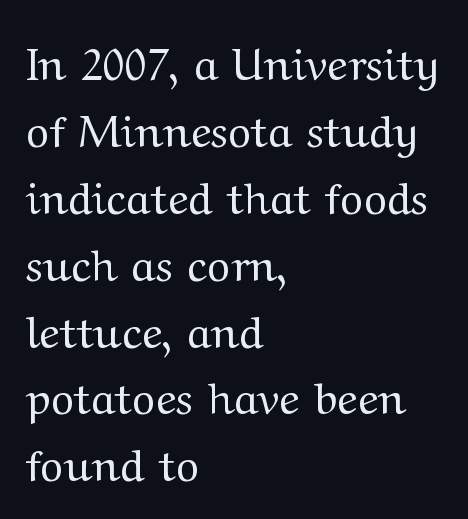
The face used here is seriffed, in the tradition of book romans. The lettering stays uniformly vertical, giving the passage a roman look. The gap between lines stays unmarked. A typesetter would call this proportional, since set widths differ per character.
